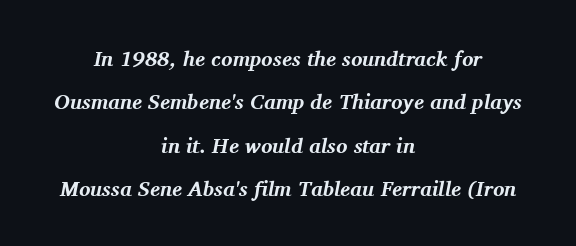
{"italic": "yes", "lean": "right", "slant_degrees": 11, "bold": "yes", "underline": "no", "align": "center", "line_spacing": "loose", "line_spacing_ratio": 2.06, "letter_spacing": "normal", "letter_spacing_em": 0.0, "glyph_px": 21}
